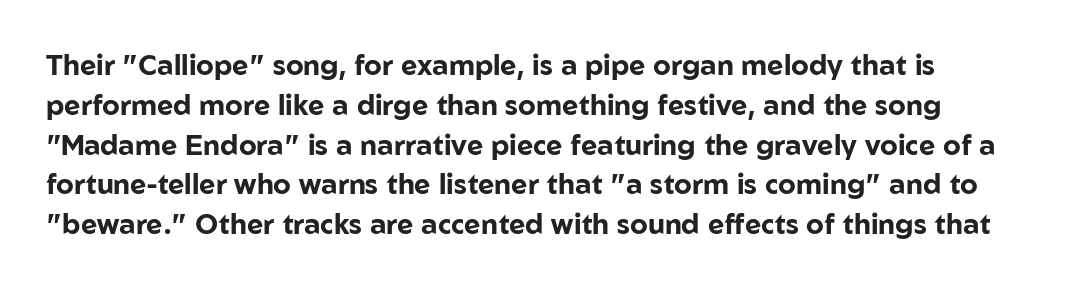
{"serif": "no", "italic": "no", "bold": "yes", "weight": "bold", "width": "normal", "stroke_contrast": "low", "x_height": "medium", "monospaced": "no", "underline": "no", "line_spacing": "normal", "line_spacing_ratio": 1.42, "letter_spacing": "normal", "letter_spacing_em": 0.0, "glyph_px": 28}
